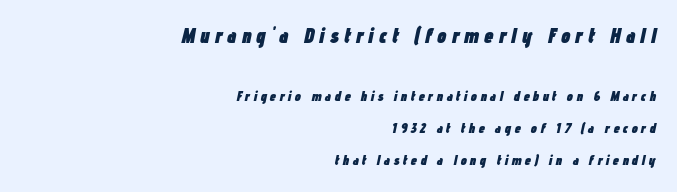
The image shows 21 px bold type, italic (leaning right); set right-aligned, loose line spacing (2.3x), unusually wide letter spacing (+0.23 em), not underlined; the first (top) block is 1.5x larger.
